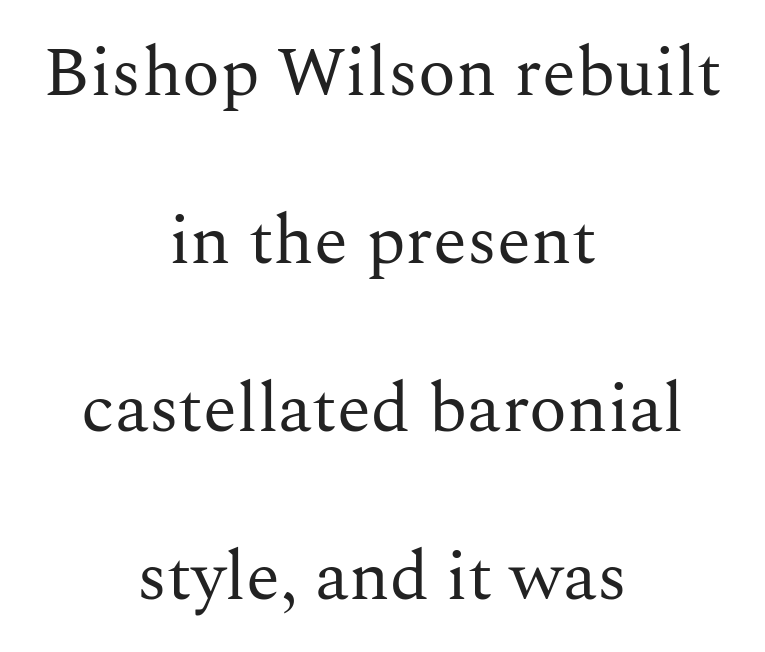
These lines stand farther apart than default settings would place them. Caption: multi-line text, centered on the measure. The rendering shows small feet on the letterforms — a serif design. Unlike italic type, these characters show no tilt at all. The typeface has the unassuming heft of standard copy or less.
